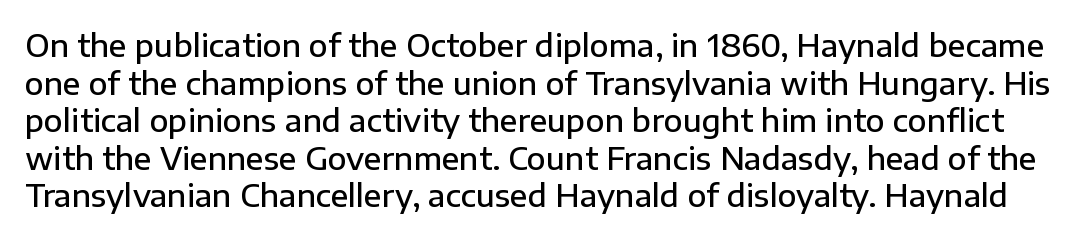
{"serif": "no", "italic": "no", "bold": "semi", "weight": "semibold", "width": "normal", "stroke_contrast": "low", "x_height": "medium", "monospaced": "no", "underline": "no", "line_spacing_ratio": 1.21, "letter_spacing": "normal", "letter_spacing_em": 0.0, "glyph_px": 31}
